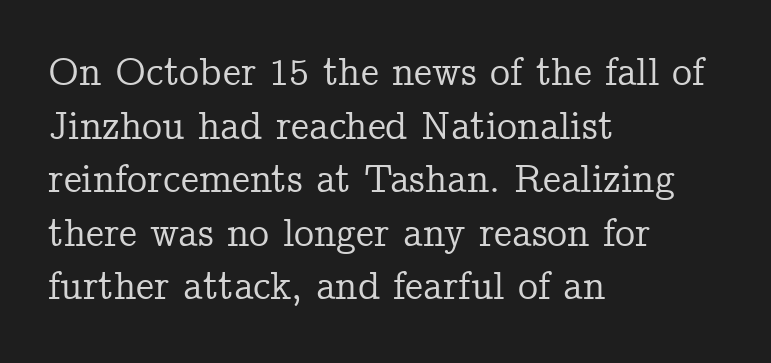
Q: Is the text italic (slanted)? A: No, it is upright.
Q: Is the typeface a serif or a sans-serif typeface? A: Serif.
Q: Is the text underlined? A: No.
Q: How is the paragraph aligned? A: Left-aligned.
Q: Is the spacing between letters normal or unusually wide? A: Normal.
Q: Is the spacing between lines tight, normal or loose? A: Normal.
Q: Width (condensed, normal, or wide)? A: Normal.
Q: Stroke contrast? A: Low.
Q: x-height? A: Medium.
Q: Monospaced? A: No.
